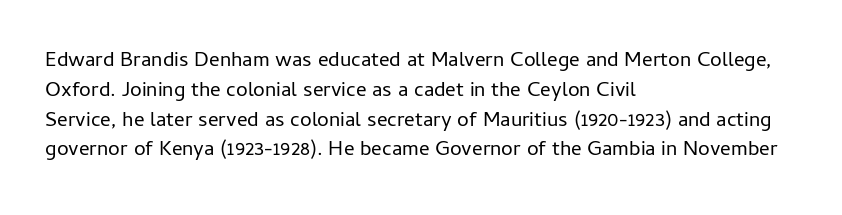
Q: Is the text bold? A: No.
Q: Is the text italic (slanted)? A: No, it is upright.
Q: Is the text underlined? A: No.
Q: How is the paragraph aligned? A: Left-aligned.
Q: Is the spacing between letters normal or unusually wide? A: Normal.
Q: Is the spacing between lines tight, normal or loose? A: Normal.
